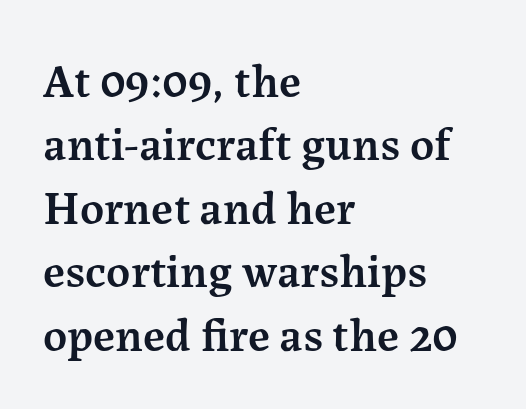
The image shows 47 px semibold serif type, upright; set left-aligned, normal line spacing (1.35x), normal letter spacing, not underlined; medium stroke contrast and a medium x-height.
